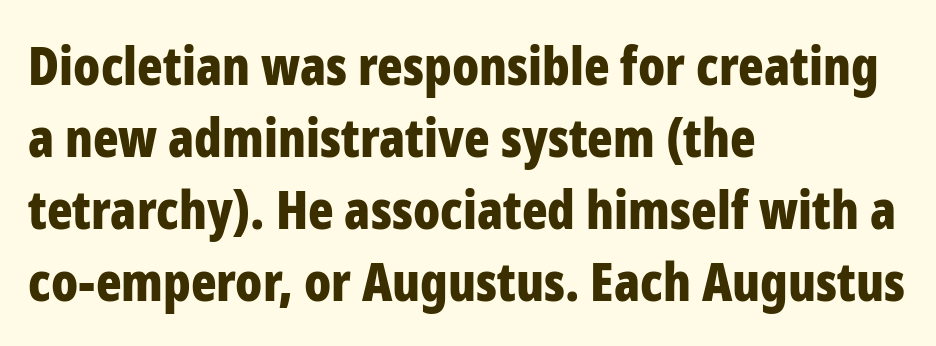
{"serif": "no", "italic": "no", "bold": "yes", "weight": "bold", "width": "condensed", "stroke_contrast": "low", "x_height": "medium", "monospaced": "no", "underline": "no", "align": "left", "line_spacing": "normal", "line_spacing_ratio": 1.36, "letter_spacing": "normal", "letter_spacing_em": 0.0, "glyph_px": 53}
